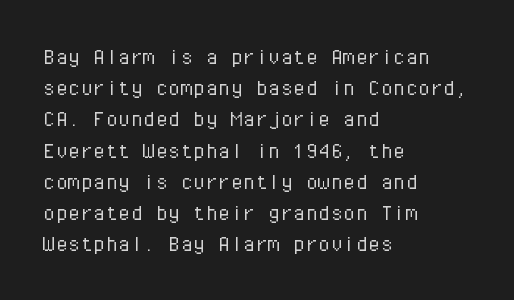
The image shows 25 px text type, upright; set left-aligned, normal line spacing (1.25x), normal letter spacing, not underlined.
